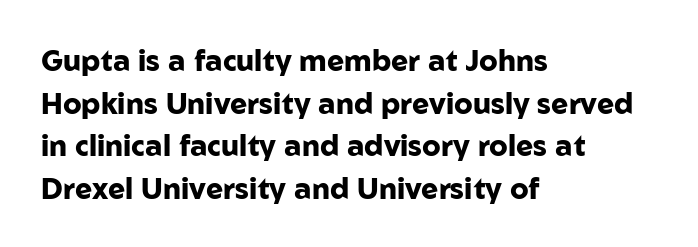
{"serif": "no", "italic": "no", "bold": "yes", "weight": "heavy", "width": "normal", "stroke_contrast": "low", "x_height": "medium", "monospaced": "no", "underline": "no", "align": "left", "line_spacing": "normal", "line_spacing_ratio": 1.47, "letter_spacing": "normal", "letter_spacing_em": 0.0, "glyph_px": 29}
